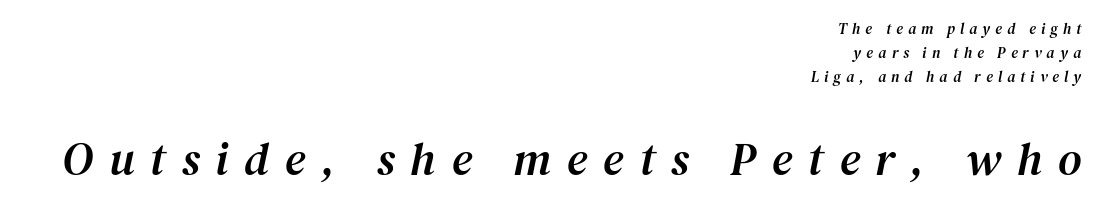
{"serif": "yes", "italic": "yes", "lean": "right", "slant_degrees": 12, "width": "normal", "stroke_contrast": "medium", "x_height": "medium", "monospaced": "no", "underline": "no", "align": "right", "line_spacing": "normal", "line_spacing_ratio": 1.61, "letter_spacing": "wide", "letter_spacing_em": 0.34, "larger_block": "second", "size_ratio": 3.07, "glyph_px": 46}
